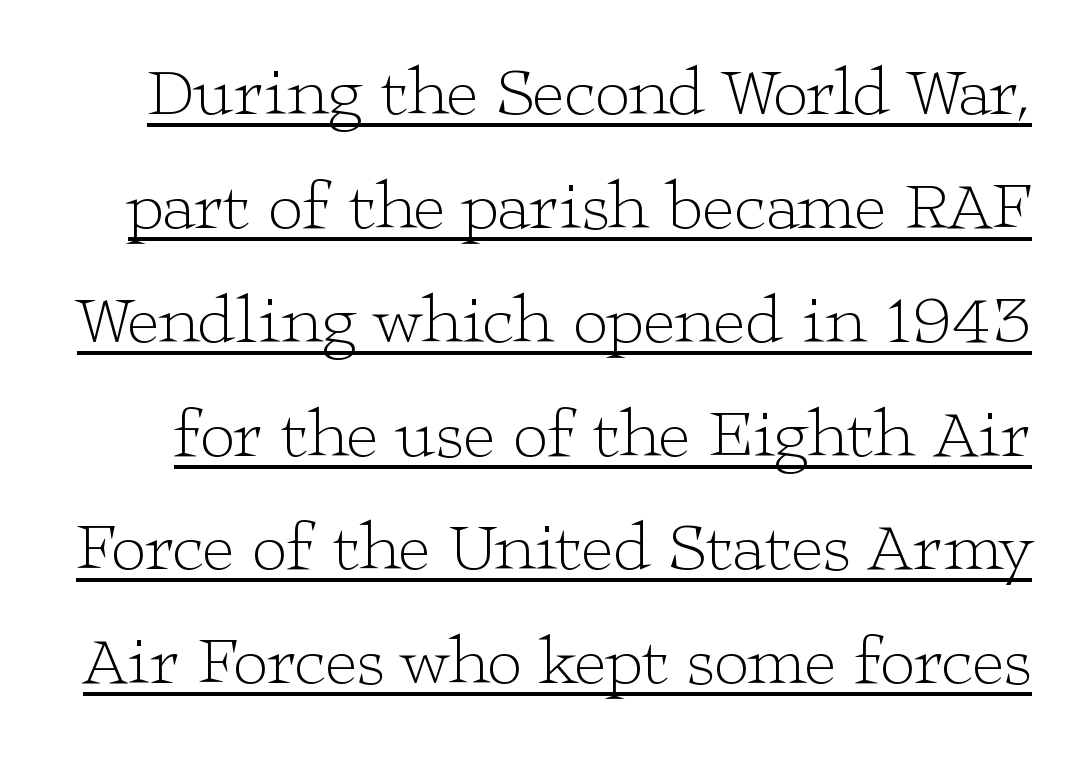
The type family on display is of the serif kind. Think of a printed novel: that variable character pitch is what you see here. Bold? No — there's no thickening of the strokes. The rendered words wear a rule along their underside. Posture: vertical. Summary of vertical rhythm: regular, with standard interline spacing.
